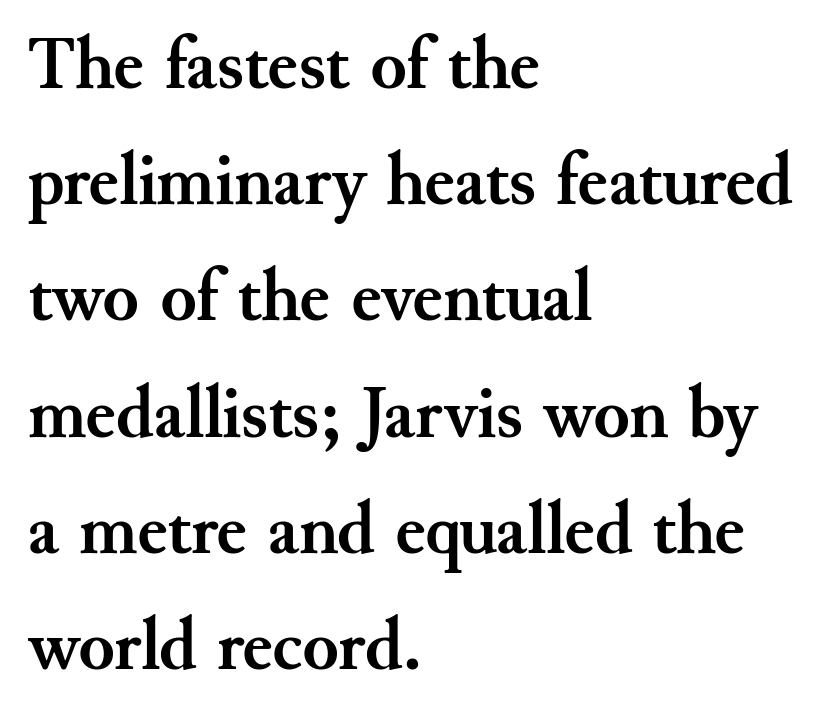
Note: serifs present on the glyphs. How would I describe the line gaps? Plain and ordinary. A dark, heavy texture on the line: the type is bold. Every stem runs plumb, perpendicular to the baseline. Each letter keeps its own natural width here, so spacing adapts to shape. Honestly, the letter spacing is just normal — you wouldn't notice it.
